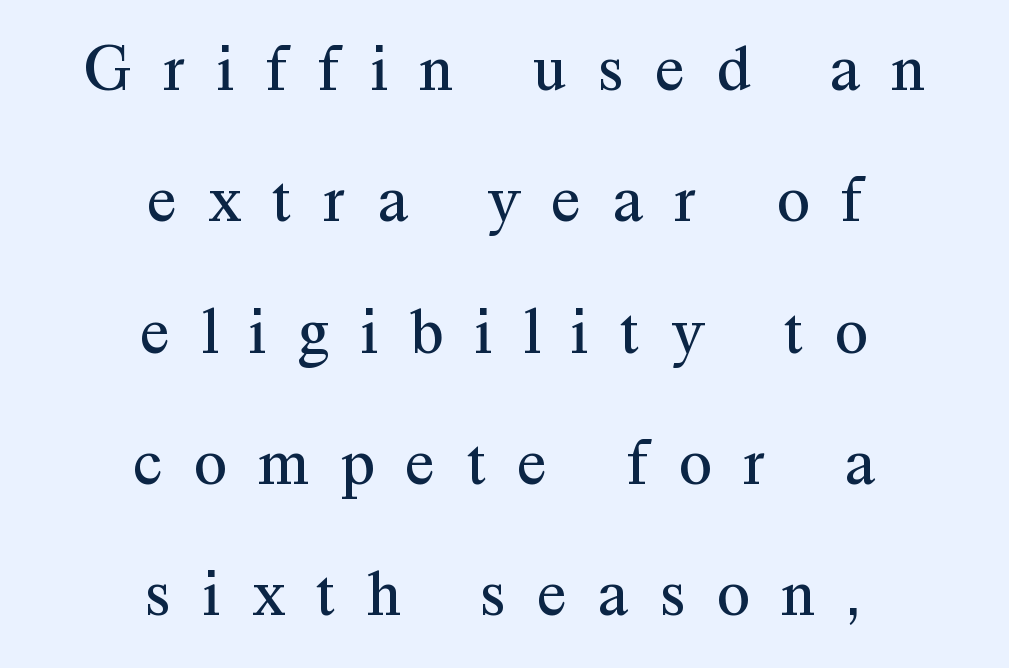
The whitespace from short lines is split evenly between both sides. The line-height multiplier appears high, well above default. Weight: regular or lighter. The glyphs are unaccompanied by any horizontal stroke below them.
